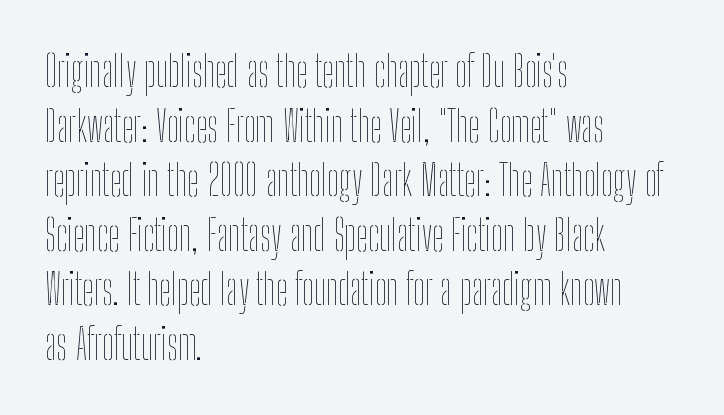
There is no visible air inserted between adjacent glyphs. The leading is moderate, giving the passage an even texture. Unlike italic type, these characters show no tilt at all. Descenders hang freely into open space. Bold? No — there's no thickening of the strokes.
